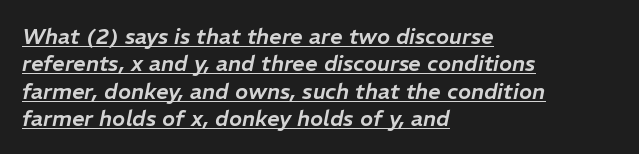
Q: Is the text italic (slanted)? A: Yes, it leans right by about 11 degrees.
Q: Is the text underlined? A: Yes.
Q: How is the paragraph aligned? A: Left-aligned.
Q: Is the spacing between letters normal or unusually wide? A: Normal.
